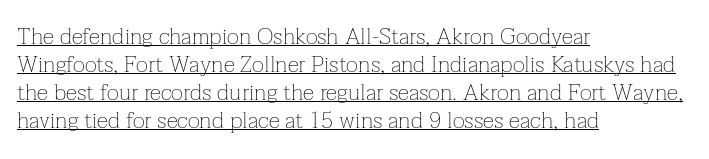
The image shows 23 px text type, upright; set left-aligned, line spacing 1.22x, normal letter spacing, underlined.
